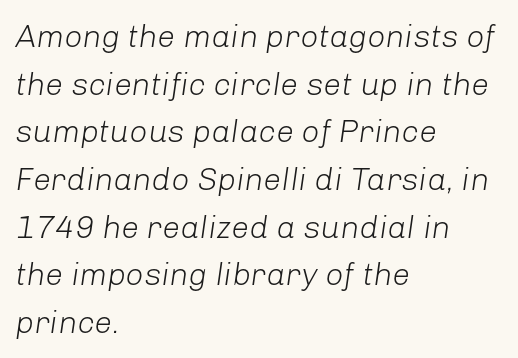
Anything drawn beneath the words? Only blank space. What's the leading like? Ordinary, nothing unusual. The gaps between neighbouring characters are ordinary and unremarkable. This rendering uses left alignment, leaving the right contour irregular.
